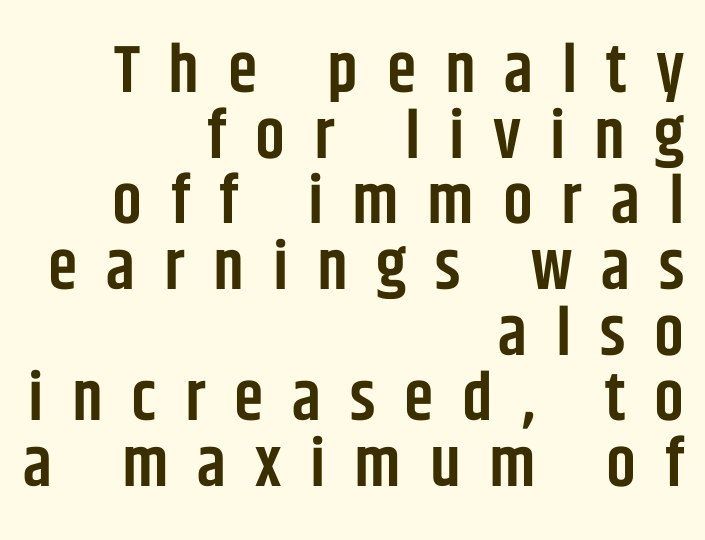
The image shows 67 px semibold, condensed sans-serif type, upright; set right-aligned, tight line spacing (0.98x), unusually wide letter spacing (+0.43 em), not underlined; low stroke contrast and a large x-height.
